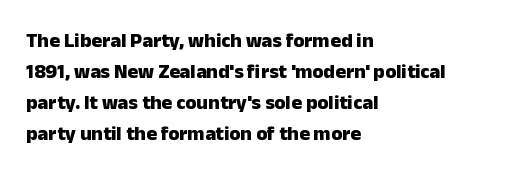
This is heavy type, rendered in bold. No extra tracking has been applied to these lines. The lines in this sample share a left origin and differ only in where they stop. A typesetter would call this leading conventional body-copy spacing. The typography opts for an upright posture over an oblique one. No word sits above an underline.
